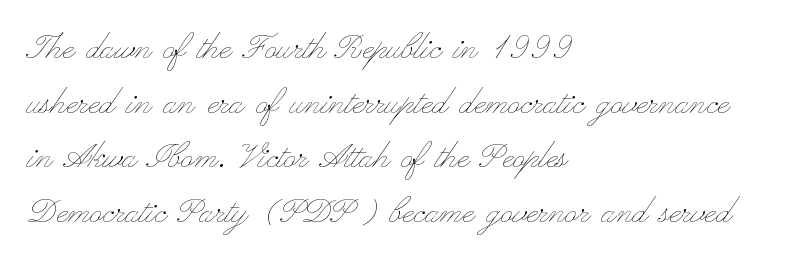
Line spacing here is normal. Inter-character spacing is left at the font's built-in metrics. Think of a printed novel: that variable character pitch is what you see here. The zone under the glyphs is completely vacant. Unbolded letterforms with no extra heft.
